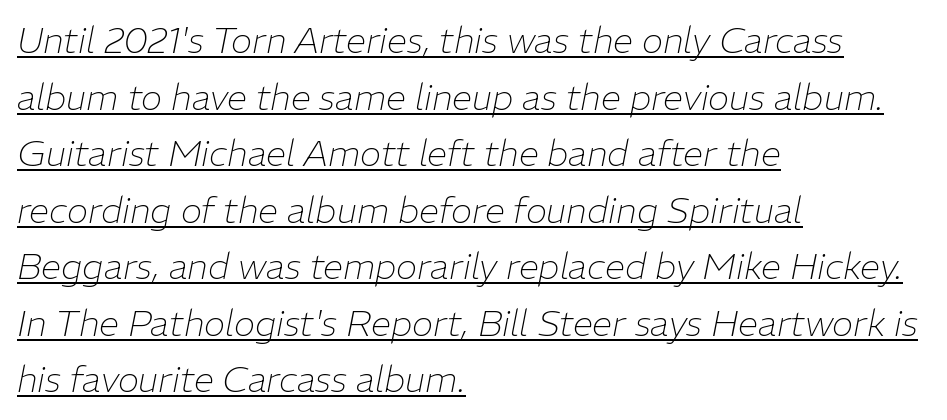
{"italic": "yes", "lean": "right", "slant_degrees": 11, "bold": "no", "weight": "thin", "width": "normal", "stroke_contrast": "low", "x_height": "medium", "monospaced": "no", "underline": "yes", "align": "left", "line_spacing": "normal", "line_spacing_ratio": 1.57, "letter_spacing": "normal", "letter_spacing_em": 0.0, "glyph_px": 36}
